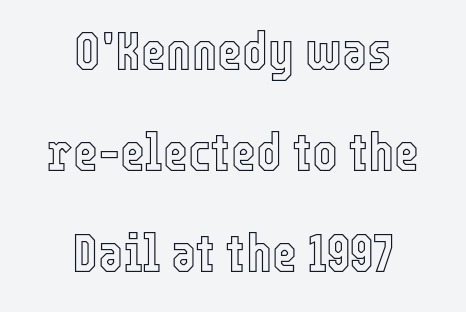
{"italic": "no", "width": "condensed", "x_height": "medium", "monospaced": "no", "underline": "no", "align": "center", "line_spacing_ratio": 1.87, "letter_spacing": "normal", "letter_spacing_em": 0.0, "glyph_px": 54}
